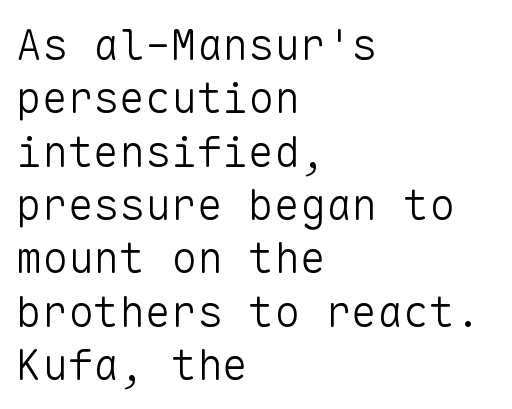
The image shows 43 px light sans-serif type, upright, monospaced; set left-aligned, line spacing 1.24x, normal letter spacing, not underlined; low stroke contrast and a medium x-height.
